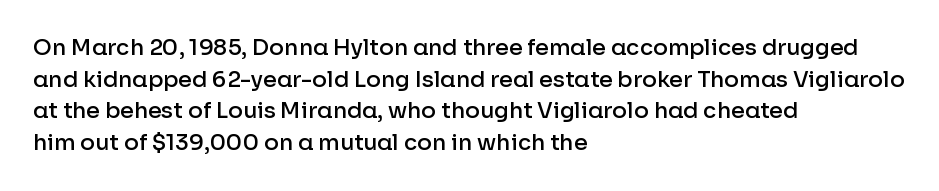
{"italic": "no", "bold": "semi", "underline": "no", "align": "left", "line_spacing": "normal", "line_spacing_ratio": 1.44, "letter_spacing": "normal", "letter_spacing_em": 0.0, "glyph_px": 22}
